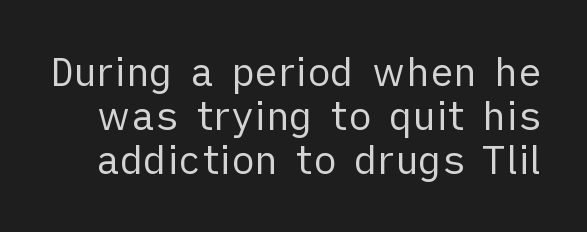
Q: Is the text bold? A: No.
Q: Is the text italic (slanted)? A: No, it is upright.
Q: Is the typeface a serif or a sans-serif typeface? A: Sans-serif.
Q: Is the text underlined? A: No.
Q: Is the spacing between letters normal or unusually wide? A: Normal.
Q: Is the spacing between lines tight, normal or loose? A: Tight.
Q: Width (condensed, normal, or wide)? A: Normal.
Q: Stroke contrast? A: Low.
Q: x-height? A: Medium.
Q: Monospaced? A: No.
